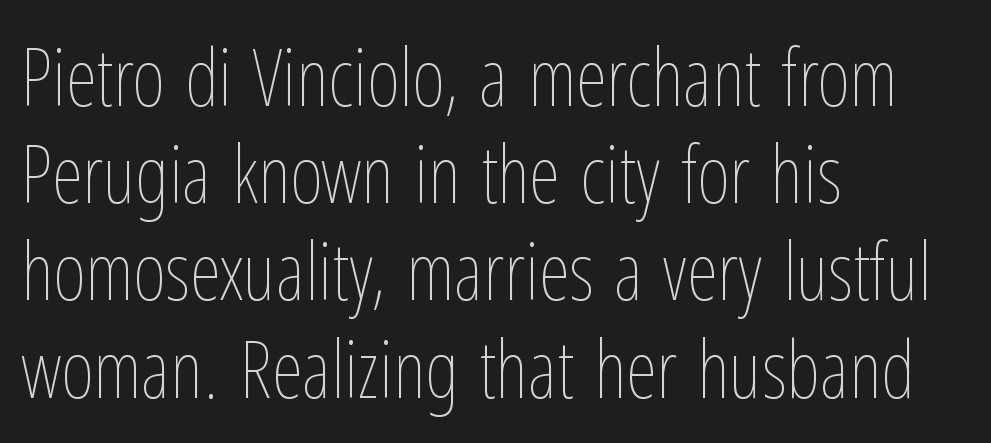
Q: Is the text bold? A: No.
Q: Is the text italic (slanted)? A: No, it is upright.
Q: Is the text underlined? A: No.
Q: How is the paragraph aligned? A: Left-aligned.
Q: Is the spacing between letters normal or unusually wide? A: Normal.
Q: Width (condensed, normal, or wide)? A: Condensed.
Q: Stroke contrast? A: Low.
Q: x-height? A: Medium.
Q: Monospaced? A: No.
